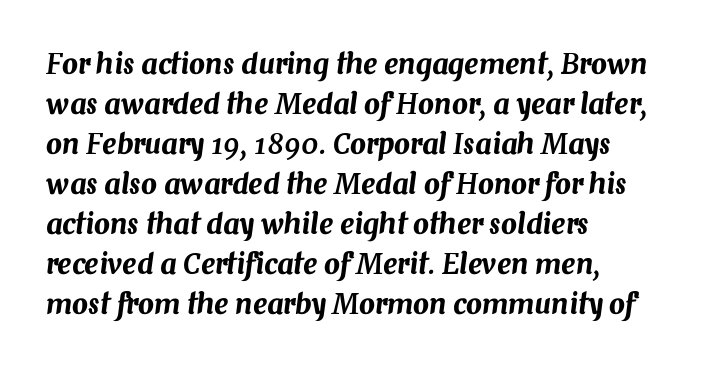
Q: Is the text italic (slanted)? A: Yes, it leans right by about 7 degrees.
Q: Is the text underlined? A: No.
Q: How is the paragraph aligned? A: Left-aligned.
Q: Is the spacing between letters normal or unusually wide? A: Normal.
Q: Is the spacing between lines tight, normal or loose? A: Normal.
Q: Width (condensed, normal, or wide)? A: Normal.
Q: Stroke contrast? A: Medium.
Q: x-height? A: Medium.
Q: Monospaced? A: No.
